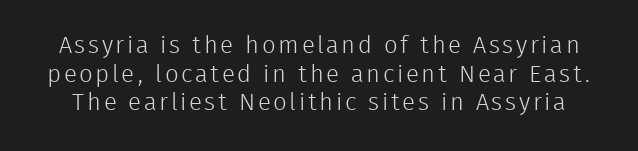
Q: Is the text bold? A: No.
Q: Is the text italic (slanted)? A: No, it is upright.
Q: Is the text underlined? A: No.
